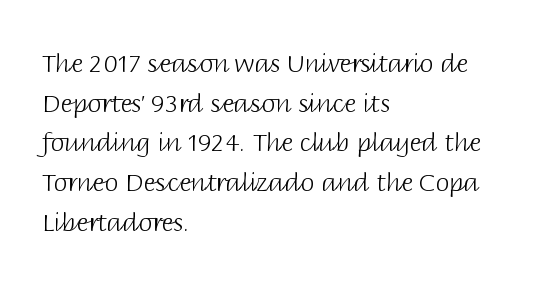
{"italic": "no", "bold": "no", "underline": "no", "align": "left", "line_spacing": "normal", "line_spacing_ratio": 1.59, "letter_spacing": "normal", "letter_spacing_em": 0.0, "glyph_px": 25}
